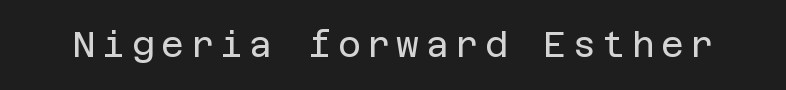
Q: Is the text bold? A: No.
Q: Is the text italic (slanted)? A: No, it is upright.
Q: Is the typeface a serif or a sans-serif typeface? A: Sans-serif.
Q: Is the text underlined? A: No.
Q: Width (condensed, normal, or wide)? A: Normal.
Q: Stroke contrast? A: Low.
Q: x-height? A: Large.
